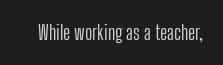
The image shows 20 px text type, upright; set normal letter spacing, not underlined.
